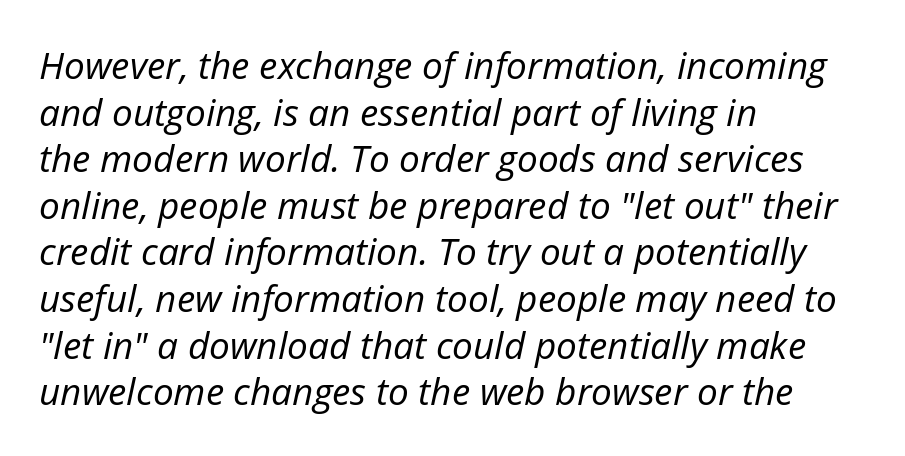
The image shows 37 px regular-weight type, italic (leaning right); set left-aligned, normal line spacing (1.26x), normal letter spacing, not underlined; low stroke contrast and a medium x-height.
